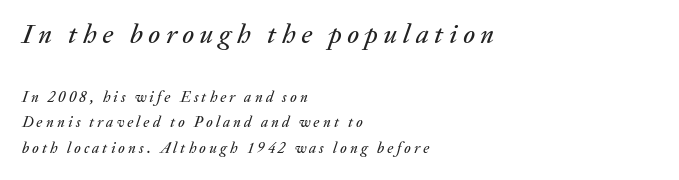
The image shows 27 px text type, italic (leaning right); set left-aligned, line spacing 1.71x, unusually wide letter spacing (+0.21 em), not underlined; the first (top) block is 1.8x larger.
